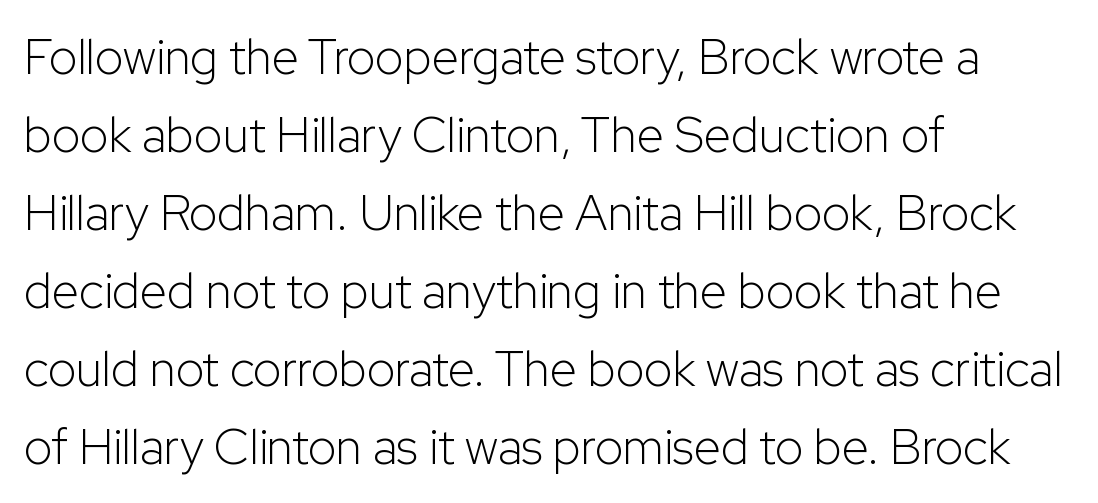
Letterform terminals end flat and unadorned throughout the passage. The setting favours the left margin, as ordinary paragraphs usually do. Nope, not italic — everything's standing straight. Varying glyph widths throughout — classic text-font behaviour. These lines keep a tight, regular rhythm from letter to letter. Vertical stems look standard width or narrower in stroke.
